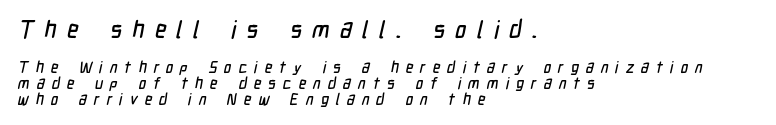
The image shows 24 px text type; set left-aligned, tight line spacing (0.97x), unusually wide letter spacing (+0.43 em), not underlined; the first (top) block is 1.5x larger.
